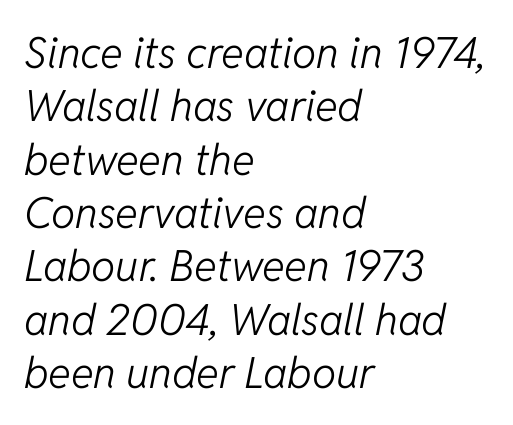
The image shows 43 px light type, italic (leaning right); set left-aligned, line spacing 1.24x, normal letter spacing, not underlined; low stroke contrast and a medium x-height.
